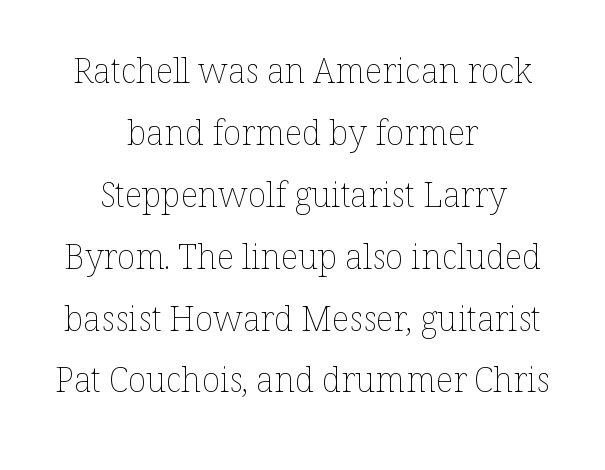
You could not count columns in this text — the font is proportionally spaced. Stroke thickness stays within the range of a standard reading face or lighter. Leftover space on each line is divided equally before and after the words. Nobody touched the tracking dial on this one. You can tell it's not italic because the verticals are truly vertical.
